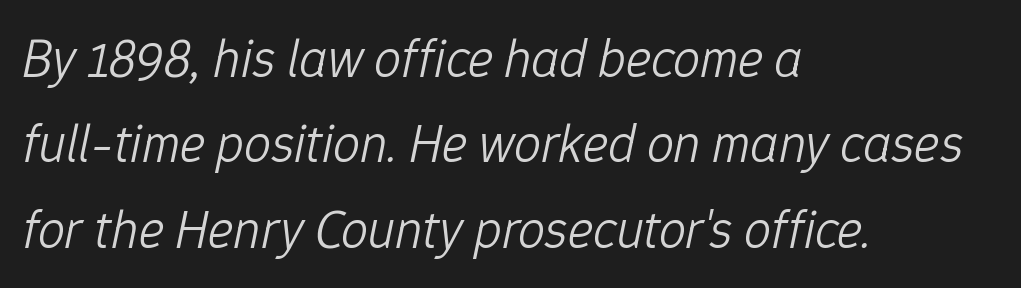
{"italic": "yes", "lean": "right", "slant_degrees": 12, "bold": "no", "weight": "light", "width": "normal", "stroke_contrast": "low", "x_height": "medium", "monospaced": "no", "underline": "no", "align": "left", "line_spacing": "normal", "line_spacing_ratio": 1.58, "letter_spacing": "normal", "letter_spacing_em": 0.0, "glyph_px": 54}
